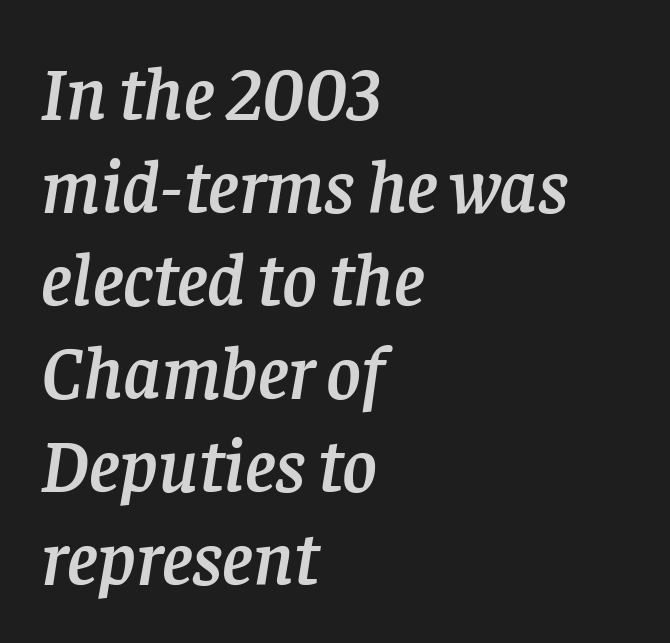
Q: Is the text italic (slanted)? A: Yes, it leans right by about 8 degrees.
Q: Is the typeface a serif or a sans-serif typeface? A: Serif.
Q: Is the text underlined? A: No.
Q: How is the paragraph aligned? A: Left-aligned.
Q: Is the spacing between letters normal or unusually wide? A: Normal.
Q: Width (condensed, normal, or wide)? A: Normal.
Q: Stroke contrast? A: Low.
Q: x-height? A: Large.
Q: Monospaced? A: No.
